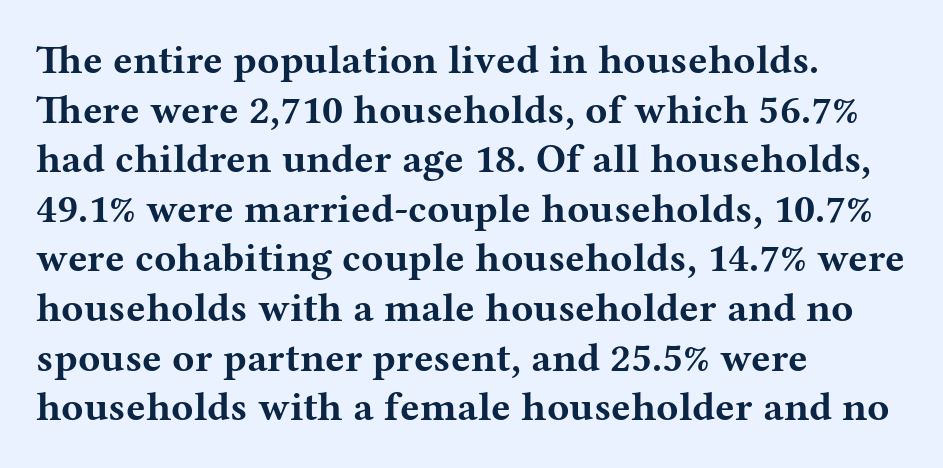
Little horizontal feet cap the strokes, marking this as serif type. The letters advance in unequal steps, a hallmark of proportional type. Casual observation: everything's shoved over to the left. Ascenders rise straight up at ninety degrees.
